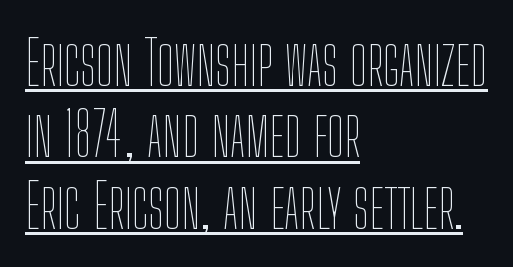
Honestly, the letter spacing is just normal — you wouldn't notice it. All the whitespace from short lines collects on the right. Heaviness? Minimal to ordinary, like unemphasized prose. The face used here is proportionally spaced, like ordinary book or web type.
